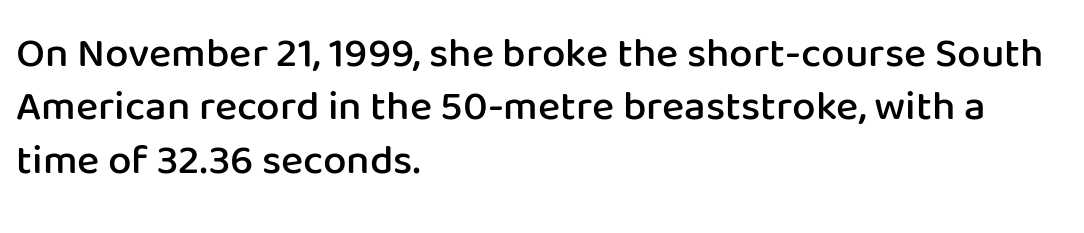
{"serif": "no", "italic": "no", "bold": "semi", "weight": "semibold", "width": "normal", "stroke_contrast": "low", "x_height": "medium", "monospaced": "no", "underline": "no", "align": "left", "line_spacing": "normal", "line_spacing_ratio": 1.27, "letter_spacing": "normal", "letter_spacing_em": 0.0, "glyph_px": 42}
